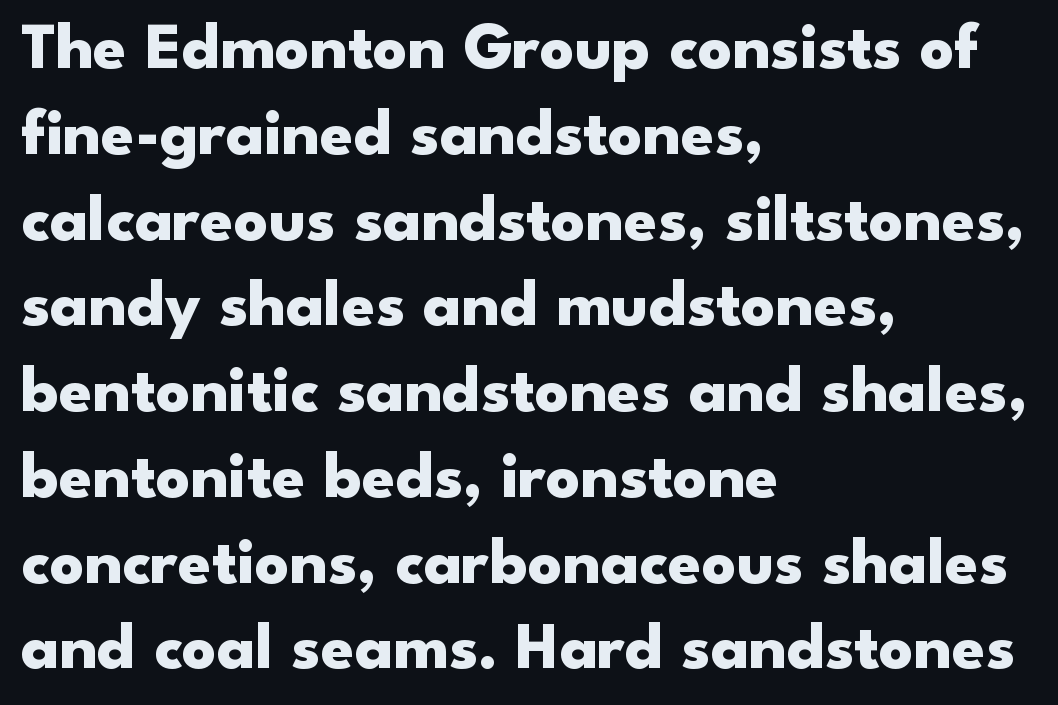
You could not count columns in this text — the font is proportionally spaced. Each line starts at the same left margin while the right side varies. The typeface chosen for these lines omits serifs. The letters are bold, with thick, heavy strokes. Ordinary non-slanted type is in use.
